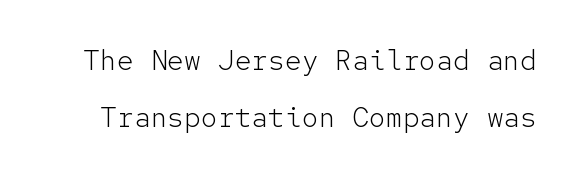
Q: Is the text bold? A: No.
Q: Is the text italic (slanted)? A: No, it is upright.
Q: Is the typeface a serif or a sans-serif typeface? A: Sans-serif.
Q: Is the text underlined? A: No.
Q: Is the spacing between letters normal or unusually wide? A: Normal.
Q: Is the spacing between lines tight, normal or loose? A: Loose.
Q: Width (condensed, normal, or wide)? A: Normal.
Q: Stroke contrast? A: Low.
Q: x-height? A: Medium.
Q: Monospaced? A: Yes.
